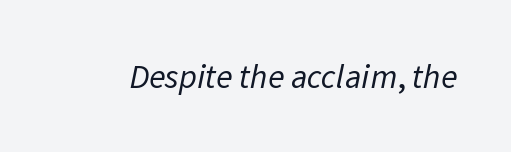
Q: Is the text bold? A: No.
Q: Is the typeface a serif or a sans-serif typeface? A: Sans-serif.
Q: Is the text underlined? A: No.
Q: Is the spacing between letters normal or unusually wide? A: Normal.
Q: Width (condensed, normal, or wide)? A: Normal.
Q: Stroke contrast? A: Low.
Q: x-height? A: Medium.
Q: Monospaced? A: No.
